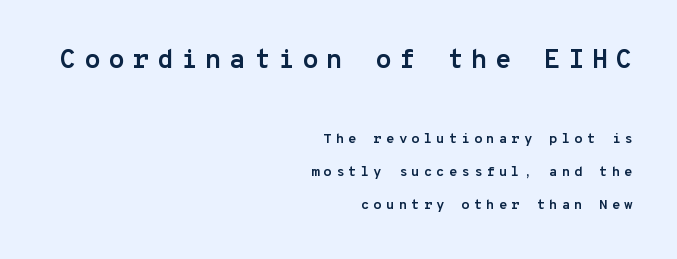
The image shows 27 px bold type, upright; set right-aligned, loose line spacing (2.37x), unusually wide letter spacing (+0.28 em), not underlined; the first (top) block is 1.93x larger.
